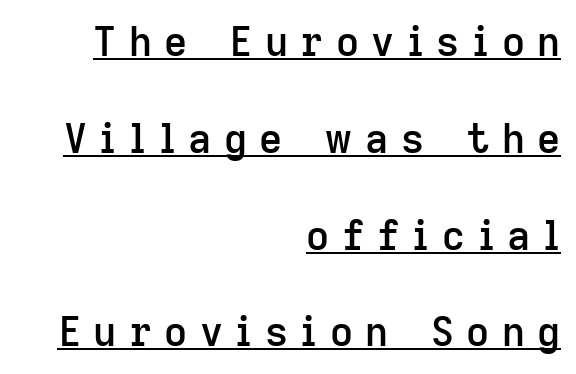
{"serif": "no", "italic": "no", "bold": "semi", "weight": "semibold", "width": "normal", "stroke_contrast": "low", "x_height": "medium", "monospaced": "no", "underline": "yes", "align": "right", "line_spacing": "loose", "line_spacing_ratio": 2.42, "letter_spacing": "wide", "letter_spacing_em": 0.31, "glyph_px": 40}
